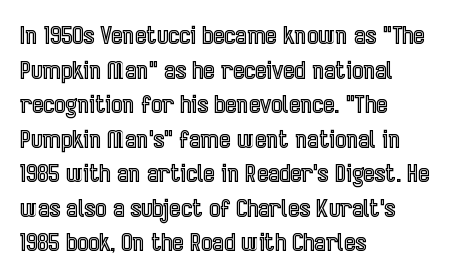
The image shows 24 px text type, upright; set left-aligned, normal line spacing (1.44x), normal letter spacing, not underlined.
